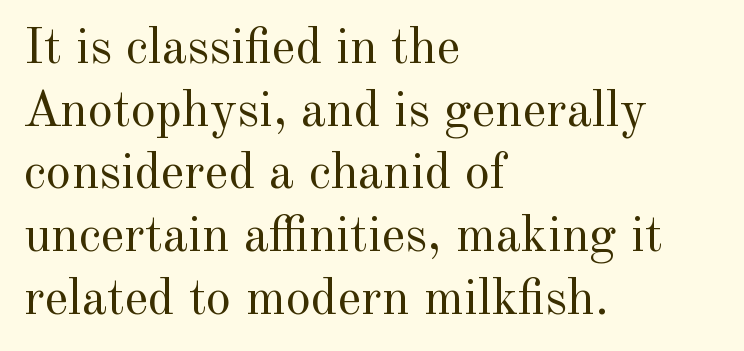
The image shows 51 px regular-weight serif type, upright; set left-aligned, line spacing 1.23x, normal letter spacing, not underlined; a small x-height.
